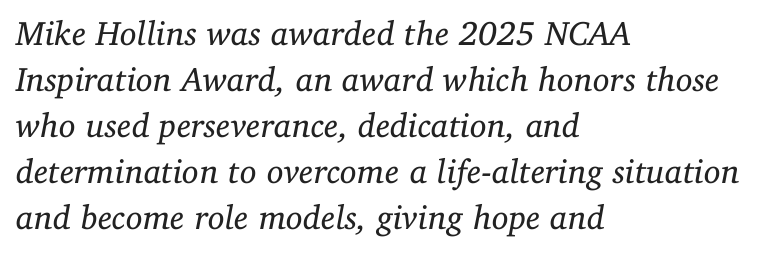
A light-to-regular cut is what we see here. The paragraph shown leans on its left margin. The typography opts for an oblique posture over an upright one. The typeface chosen for these lines features serifs. Honestly, the row spacing looks completely unremarkable.
